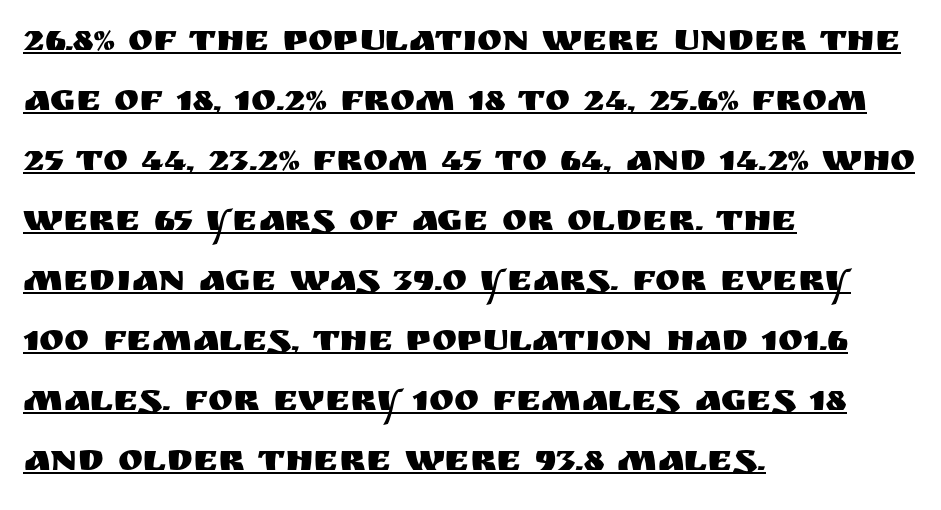
Q: Is the text italic (slanted)? A: No, it is upright.
Q: Is the typeface a serif or a sans-serif typeface? A: Sans-serif.
Q: Is the text underlined? A: Yes.
Q: How is the paragraph aligned? A: Left-aligned.
Q: Is the spacing between letters normal or unusually wide? A: Normal.
Q: Is the spacing between lines tight, normal or loose? A: Normal.
Q: Width (condensed, normal, or wide)? A: Normal.
Q: Stroke contrast? A: Medium.
Q: x-height? A: Large.
Q: Monospaced? A: No.
